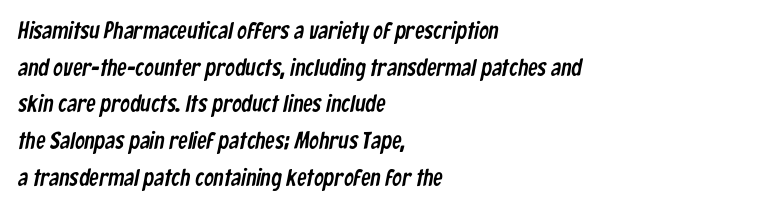
{"underline": "no", "align": "left", "line_spacing": "normal", "line_spacing_ratio": 1.53, "letter_spacing": "normal", "letter_spacing_em": 0.0, "glyph_px": 24}
